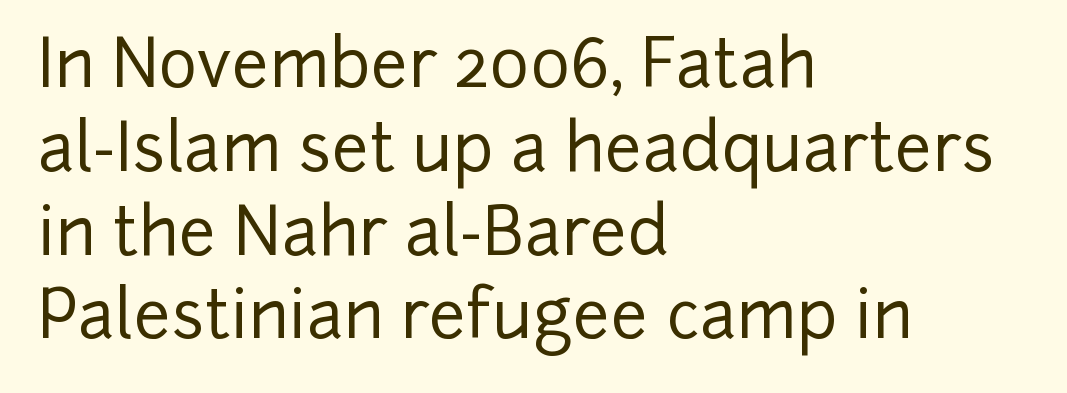
The image shows 66 px sans-serif type, upright; set left-aligned, normal line spacing (1.27x), normal letter spacing, not underlined; low stroke contrast and a medium x-height.
